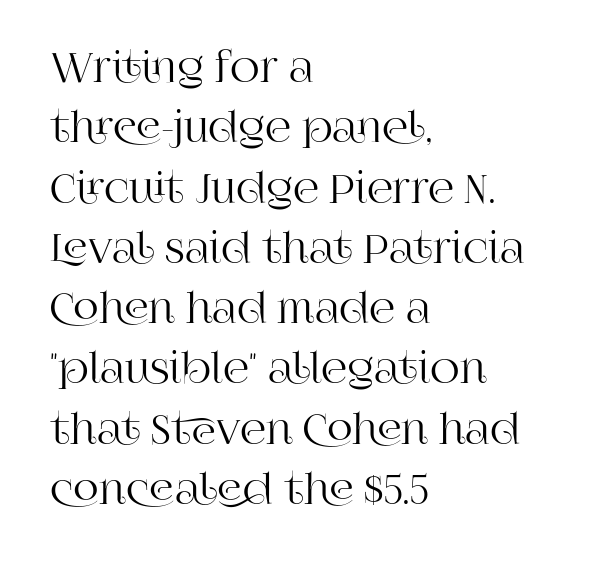
The image shows 41 px serif type, upright; set left-aligned, normal line spacing (1.47x), normal letter spacing, not underlined; high stroke contrast and a large x-height.
